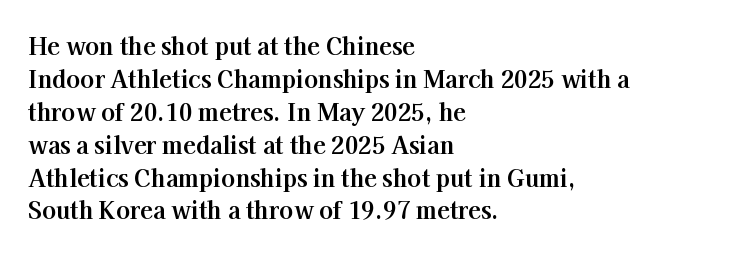
The gaps between neighbouring characters are ordinary and unremarkable. A dark, heavy texture on the line: the type is bold. Leftover space on each line is placed entirely after the last word. Reading down the column, the eye jumps a familiar distance to each next line. This is the regular roman posture of the typeface.
